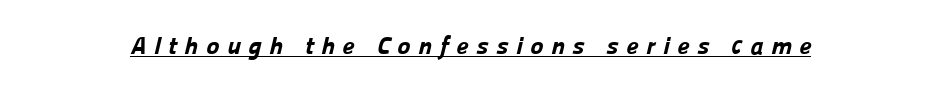
{"bold": "yes", "underline": "yes", "letter_spacing": "wide", "letter_spacing_em": 0.3, "glyph_px": 25}
